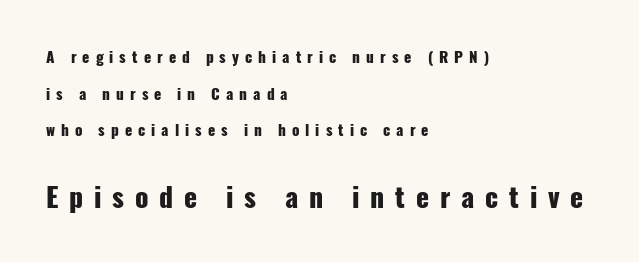
{"italic": "no", "bold": "yes", "underline": "no", "align": "left", "line_spacing": "loose", "line_spacing_ratio": 2.45, "letter_spacing": "wide", "letter_spacing_em": 0.4, "larger_block": "second", "size_ratio": 1.8, "glyph_px": 27}
